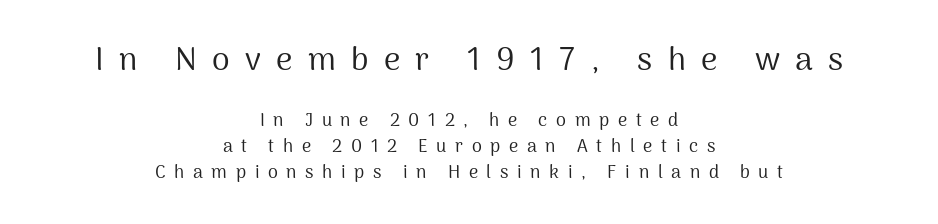
The image shows 32 px regular-weight sans-serif type, upright; set centered, normal line spacing (1.43x), unusually wide letter spacing (+0.48 em), not underlined; the first (top) block is 1.78x larger; medium stroke contrast and a medium x-height.
